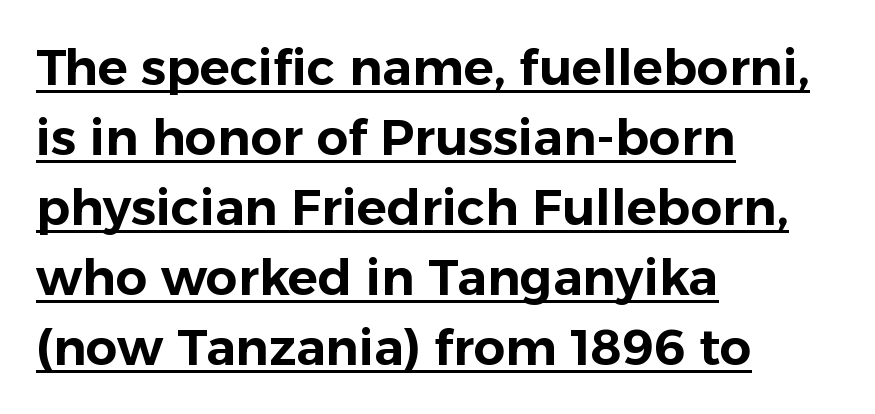
The image shows 50 px sans-serif type, upright; set left-aligned, normal line spacing (1.4x), normal letter spacing, underlined; low stroke contrast and a medium x-height.
